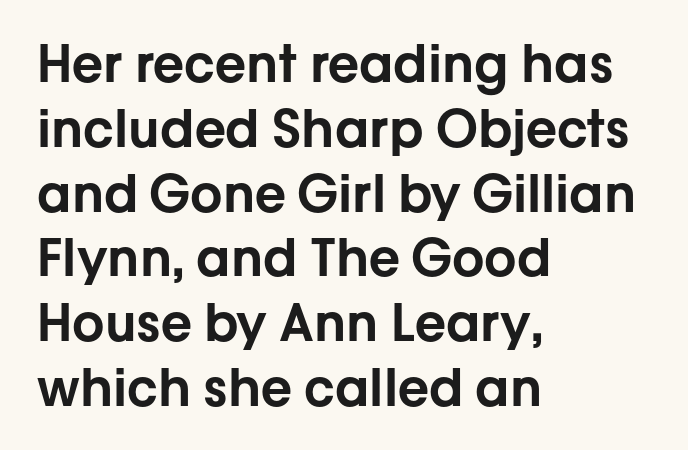
Q: Is the text italic (slanted)? A: No, it is upright.
Q: Is the typeface a serif or a sans-serif typeface? A: Sans-serif.
Q: Is the text underlined? A: No.
Q: How is the paragraph aligned? A: Left-aligned.
Q: Is the spacing between letters normal or unusually wide? A: Normal.
Q: Is the spacing between lines tight, normal or loose? A: Normal.
Q: Width (condensed, normal, or wide)? A: Normal.
Q: Stroke contrast? A: Low.
Q: x-height? A: Medium.
Q: Monospaced? A: No.
